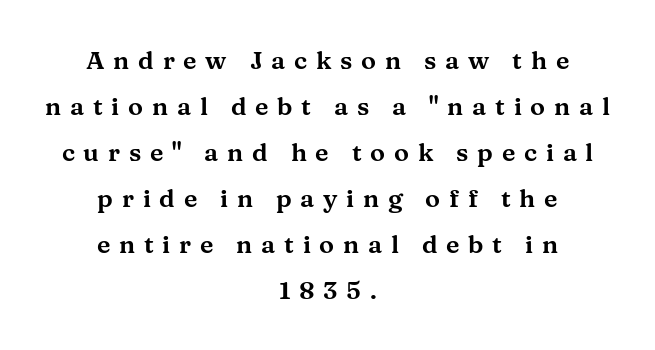
The image shows 25 px text type, upright; set centered, line spacing 1.84x, unusually wide letter spacing (+0.35 em), not underlined.
